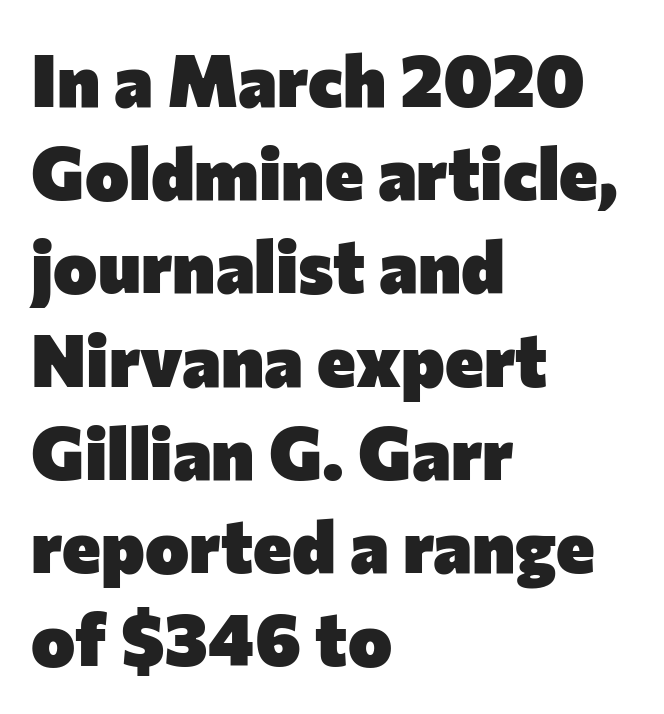
{"serif": "no", "italic": "no", "bold": "yes", "weight": "heavy", "width": "normal", "stroke_contrast": "low", "x_height": "medium", "monospaced": "no", "underline": "no", "align": "left", "line_spacing": "normal", "line_spacing_ratio": 1.26, "letter_spacing": "normal", "letter_spacing_em": 0.0, "glyph_px": 74}
